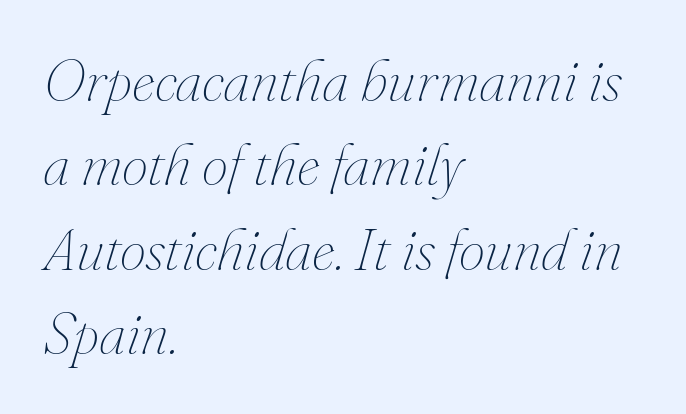
The image shows 59 px thin type, italic (leaning right); set left-aligned, normal line spacing (1.43x), normal letter spacing, not underlined; medium stroke contrast and a small x-height.
